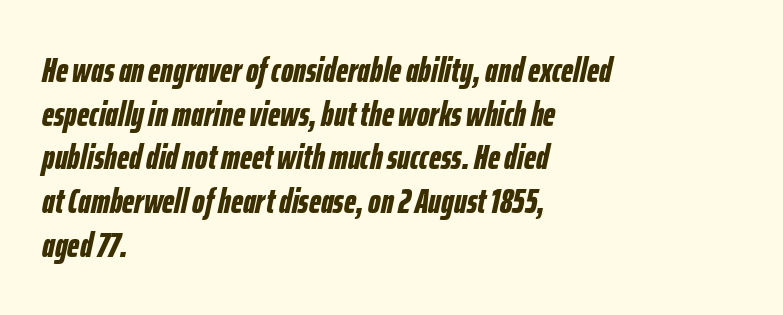
Q: Is the text bold? A: Yes.
Q: Is the text italic (slanted)? A: Yes, it leans right by about 12 degrees.
Q: Is the text underlined? A: No.
Q: How is the paragraph aligned? A: Left-aligned.
Q: Is the spacing between letters normal or unusually wide? A: Normal.
Q: Is the spacing between lines tight, normal or loose? A: Normal.
Q: Width (condensed, normal, or wide)? A: Condensed.
Q: Stroke contrast? A: Low.
Q: x-height? A: Medium.
Q: Monospaced? A: No.
